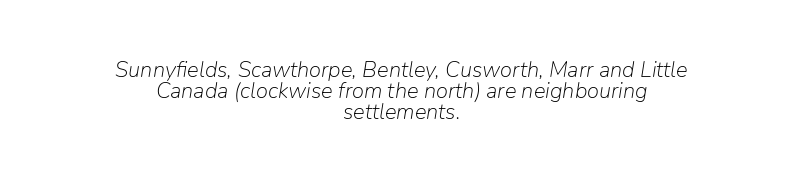
Q: Is the text bold? A: No.
Q: Is the text italic (slanted)? A: Yes, it leans right by about 9 degrees.
Q: Is the text underlined? A: No.
Q: How is the paragraph aligned? A: Centered.
Q: Is the spacing between letters normal or unusually wide? A: Normal.
Q: Is the spacing between lines tight, normal or loose? A: Tight.
